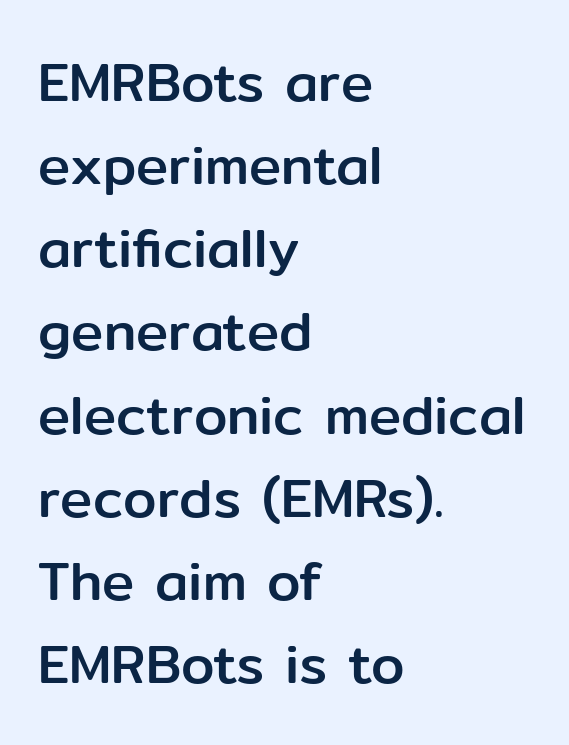
Is this a fixed-width face? No — the glyphs have proportional, varying widths. Type without underlining. Each new line begins a customary step beneath the previous one. Words appear dense and cohesive because spacing is normal. Upright lettering throughout.
